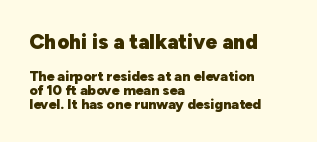
The passage is arranged the way most books set body copy — flush left. The axis of the letterforms is exactly vertical. The glyphs have the mass of a bold cut. This layout puts the oversized block above and the modest block below. Beneath every word, the page is bare.
